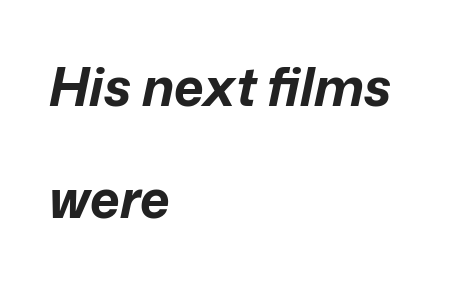
The image shows 52 px bold type, italic (leaning right); set left-aligned, loose line spacing (2.15x), normal letter spacing, not underlined; low stroke contrast and a medium x-height.
